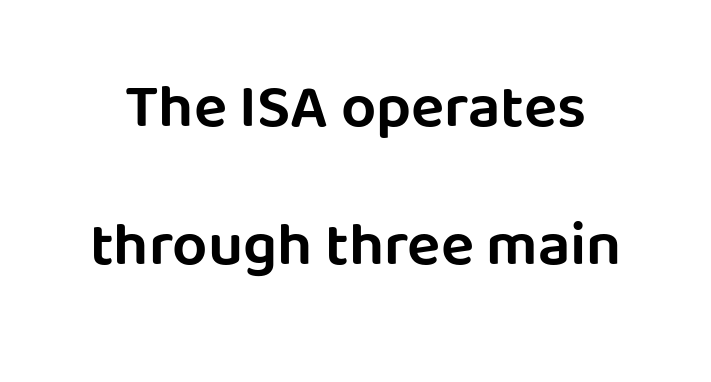
{"serif": "no", "italic": "no", "width": "normal", "stroke_contrast": "low", "x_height": "large", "monospaced": "no", "underline": "no", "line_spacing": "loose", "line_spacing_ratio": 2.22, "letter_spacing": "normal", "letter_spacing_em": 0.0, "glyph_px": 62}
